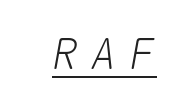
The image shows 43 px text type, italic (leaning right), monospaced; set unusually wide letter spacing (+0.3 em), underlined; medium stroke contrast and a medium x-height.
